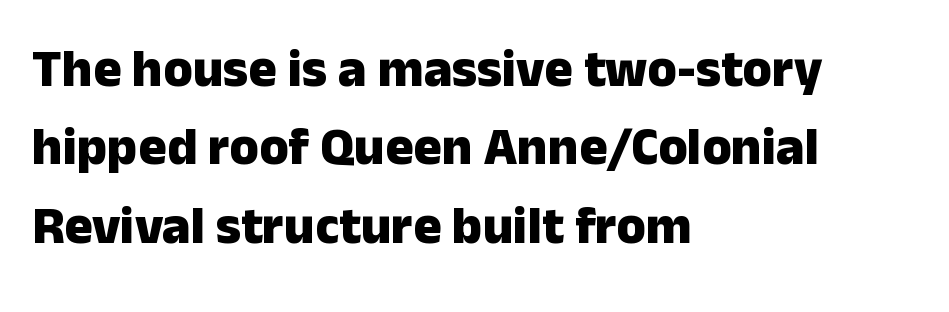
Q: Is the text bold? A: Yes.
Q: Is the text italic (slanted)? A: No, it is upright.
Q: Is the typeface a serif or a sans-serif typeface? A: Sans-serif.
Q: Is the text underlined? A: No.
Q: How is the paragraph aligned? A: Left-aligned.
Q: Is the spacing between letters normal or unusually wide? A: Normal.
Q: Is the spacing between lines tight, normal or loose? A: Normal.
Q: Width (condensed, normal, or wide)? A: Normal.
Q: Stroke contrast? A: Low.
Q: x-height? A: Medium.
Q: Monospaced? A: No.
